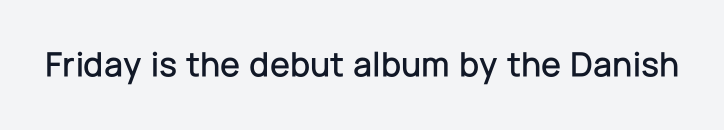
You could not count columns in this text — the font is proportionally spaced. This is roman type, the default non-slanted kind. Short note: letters normally spaced. Clear beneath every line of the passage. Font category for this specimen: sans-serif.
